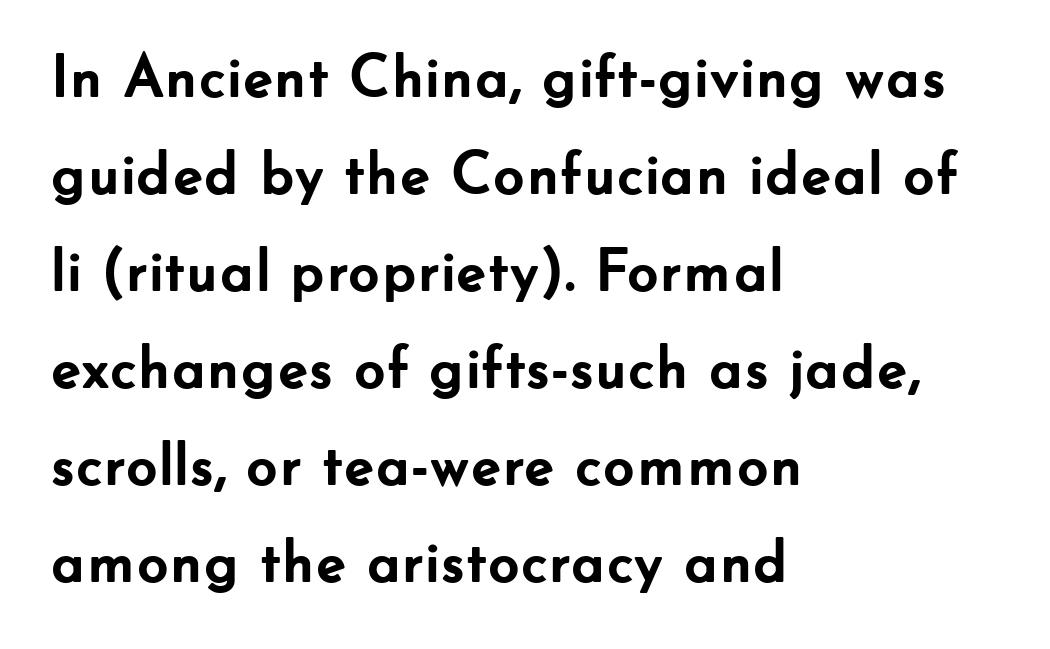
Q: Is the text bold? A: Yes.
Q: Is the text italic (slanted)? A: No, it is upright.
Q: Is the typeface a serif or a sans-serif typeface? A: Sans-serif.
Q: Is the text underlined? A: No.
Q: How is the paragraph aligned? A: Left-aligned.
Q: Is the spacing between letters normal or unusually wide? A: Normal.
Q: Is the spacing between lines tight, normal or loose? A: Normal.
Q: Width (condensed, normal, or wide)? A: Normal.
Q: Stroke contrast? A: Low.
Q: x-height? A: Small.
Q: Monospaced? A: No.
